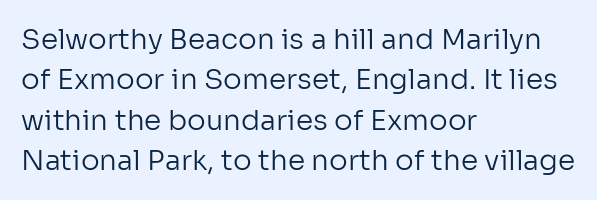
This sample is left-justified, so line endings fall wherever the words run out. Tracking value appears to be zero — textbook default spacing. Serifs: no, the terminals of the letterforms are clean. A light-to-regular cut is what we see here. The letters advance in unequal steps, a hallmark of proportional type.
